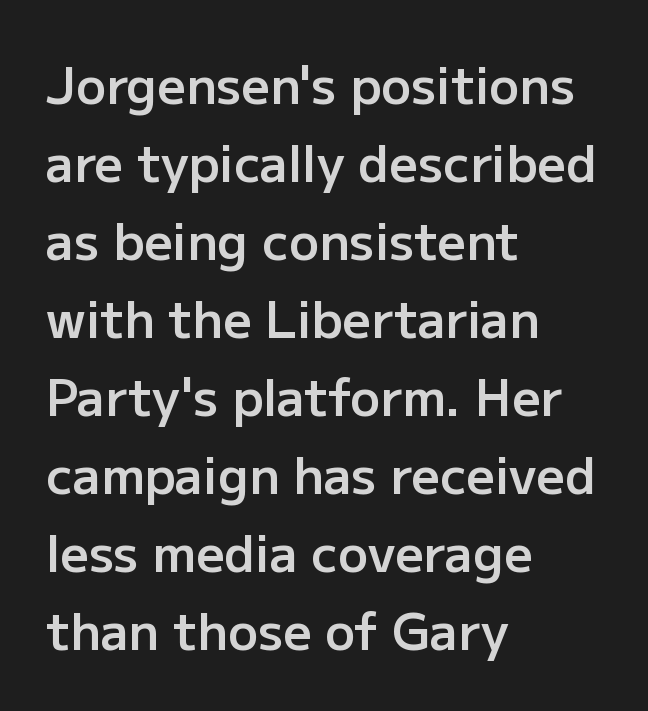
Q: Is the text bold? A: Semi-bold.
Q: Is the text italic (slanted)? A: No, it is upright.
Q: Is the typeface a serif or a sans-serif typeface? A: Sans-serif.
Q: Is the text underlined? A: No.
Q: How is the paragraph aligned? A: Left-aligned.
Q: Is the spacing between letters normal or unusually wide? A: Normal.
Q: Is the spacing between lines tight, normal or loose? A: Normal.
Q: Width (condensed, normal, or wide)? A: Normal.
Q: Stroke contrast? A: Low.
Q: x-height? A: Medium.
Q: Monospaced? A: No.
